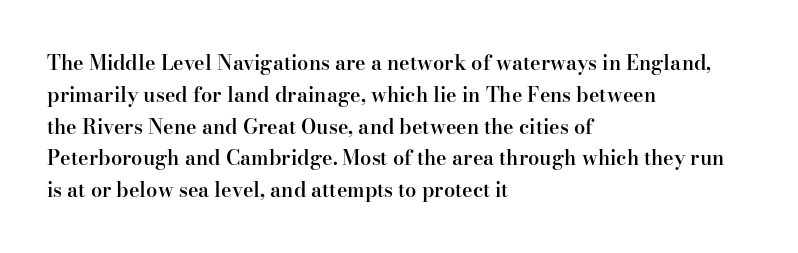
Q: Is the text bold? A: Semi-bold.
Q: Is the text italic (slanted)? A: No, it is upright.
Q: Is the text underlined? A: No.
Q: How is the paragraph aligned? A: Left-aligned.
Q: Is the spacing between letters normal or unusually wide? A: Normal.
Q: Is the spacing between lines tight, normal or loose? A: Normal.
